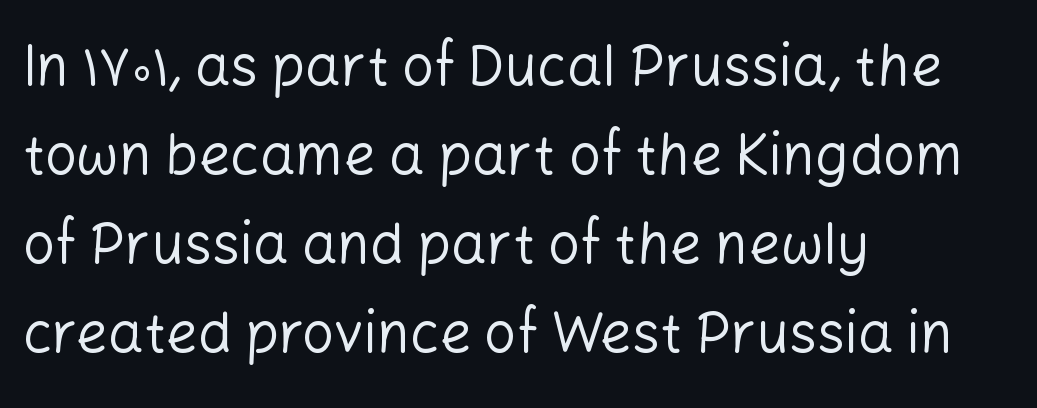
Q: Is the text bold? A: No.
Q: Is the text italic (slanted)? A: No, it is upright.
Q: Is the typeface a serif or a sans-serif typeface? A: Sans-serif.
Q: Is the text underlined? A: No.
Q: How is the paragraph aligned? A: Left-aligned.
Q: Is the spacing between letters normal or unusually wide? A: Normal.
Q: Is the spacing between lines tight, normal or loose? A: Normal.
Q: Width (condensed, normal, or wide)? A: Normal.
Q: Stroke contrast? A: Low.
Q: x-height? A: Medium.
Q: Monospaced? A: No.
